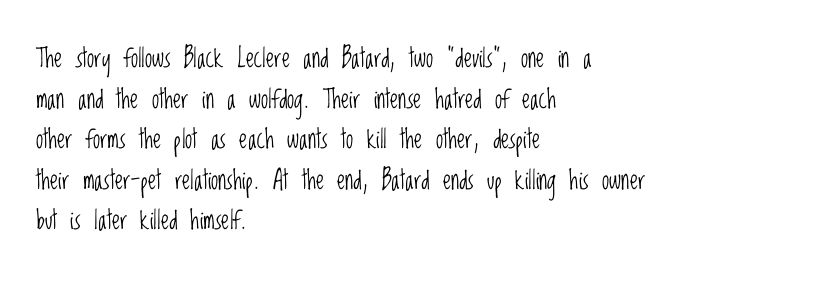
Q: Is the text bold? A: No.
Q: Is the text italic (slanted)? A: No, it is upright.
Q: Is the text underlined? A: No.
Q: How is the paragraph aligned? A: Left-aligned.
Q: Is the spacing between letters normal or unusually wide? A: Normal.
Q: Is the spacing between lines tight, normal or loose? A: Normal.
